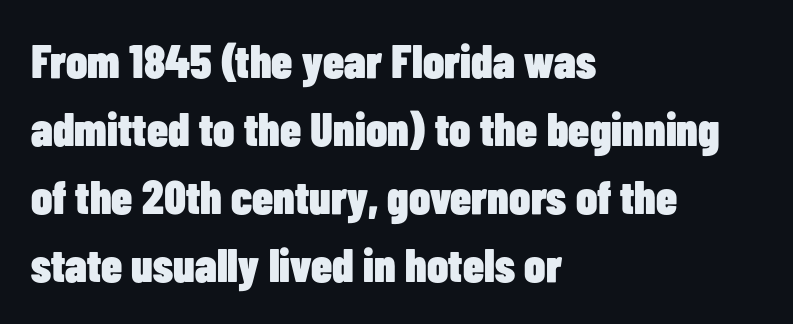
The image shows 47 px heavy, condensed sans-serif type, upright; set left-aligned, normal line spacing (1.45x), normal letter spacing, not underlined; low stroke contrast and a medium x-height.
